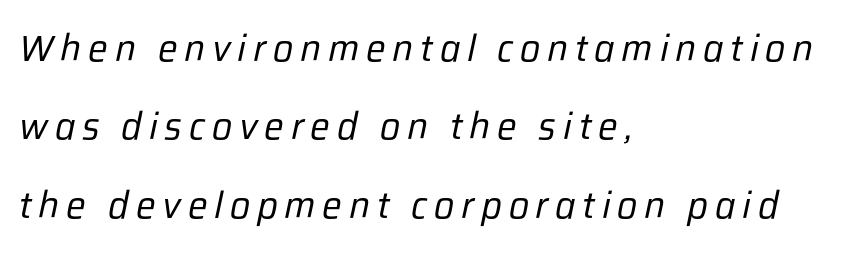
{"italic": "yes", "lean": "right", "slant_degrees": 12, "bold": "no", "weight": "regular", "width": "normal", "stroke_contrast": "low", "x_height": "medium", "monospaced": "no", "underline": "no", "align": "left", "line_spacing": "loose", "line_spacing_ratio": 2.12, "glyph_px": 37}
